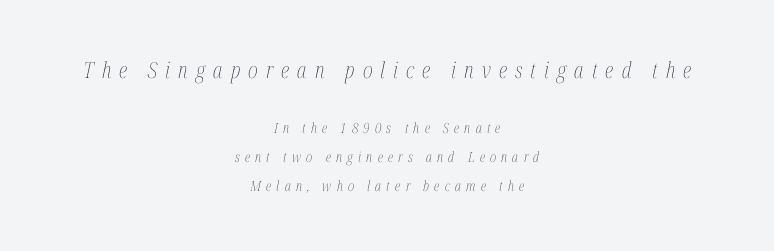
The image shows 22 px text type, italic (leaning right); set centered, loose line spacing (2.09x), unusually wide letter spacing (+0.37 em), not underlined; the first (top) block is 1.57x larger.
